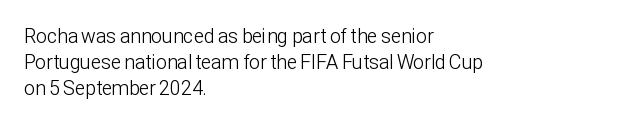
{"italic": "no", "bold": "no", "underline": "no", "align": "left", "line_spacing": "normal", "line_spacing_ratio": 1.3, "letter_spacing": "normal", "letter_spacing_em": 0.0, "glyph_px": 20}
